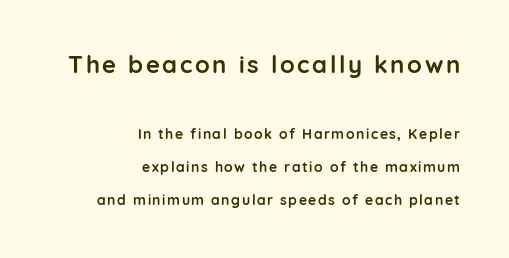
The image shows 24 px bold type, upright; set right-aligned, loose line spacing (2.36x), not underlined; the first (top) block is 1.71x larger.
